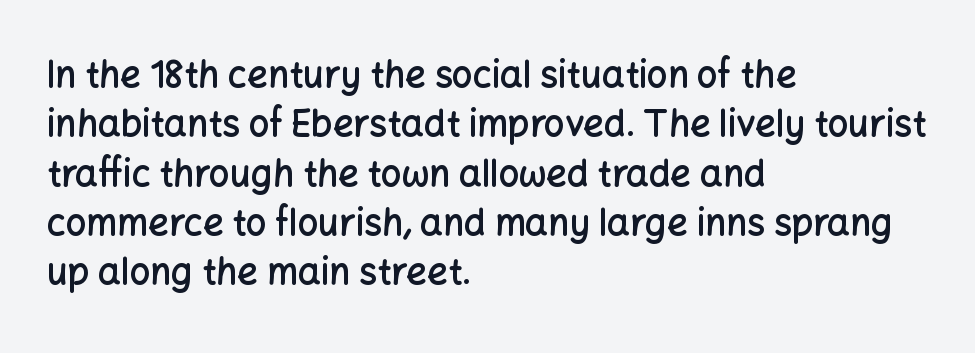
The image shows 36 px semibold sans-serif type, upright; set left-aligned, normal line spacing (1.37x), normal letter spacing, not underlined; low stroke contrast and a medium x-height.
